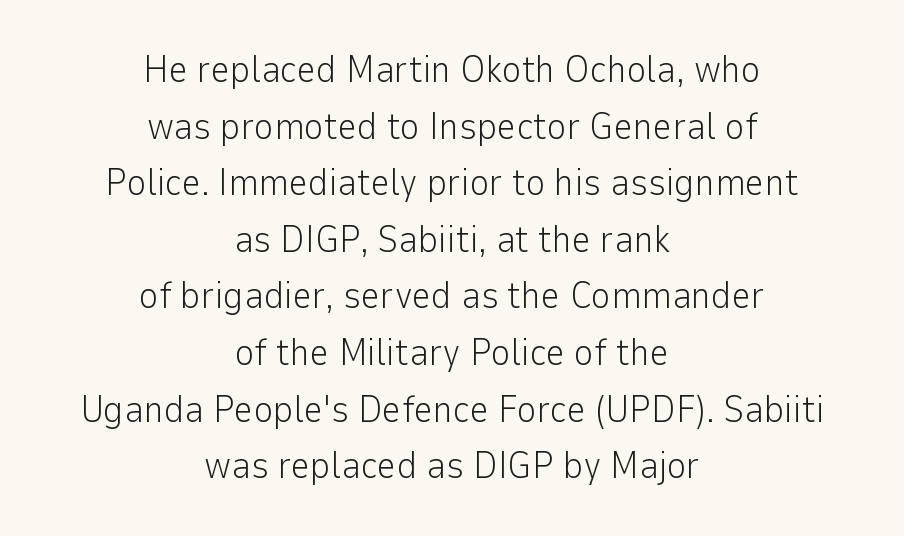
Weight: in the light-to-regular range. Posture: straight, roman, zero tilt. Does the type have serifs? No, each stem ends abruptly. A centered setting, common on invitations and titles, is used for this passage.
